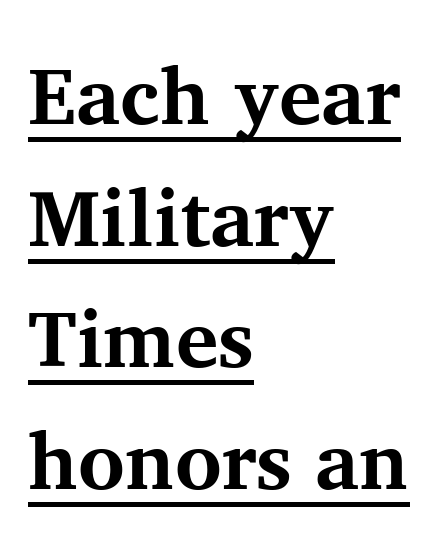
The image shows 80 px bold serif type, upright; set left-aligned, normal line spacing (1.52x), normal letter spacing, underlined; medium stroke contrast and a medium x-height.
